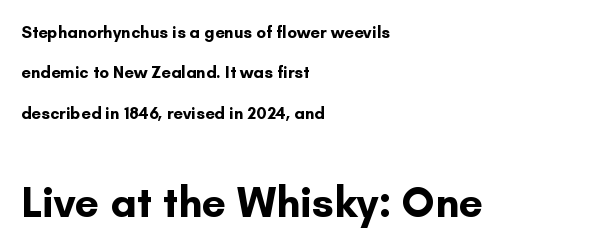
Descenders are the only things crossing below the line. Note the varied advance widths — an 'i' is clearly narrower than an 'm'. The lines are quadded left. Set as a true bold cut, around the 700 mark.
